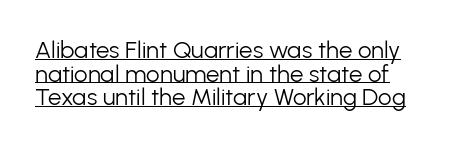
The strokes carry an ordinary text weight at most. Caption: standard tracking, unaltered. These characters rest on top of a visible drawn line. A roman cut, with each character standing at attention. Quick note: interline space is minimal.
